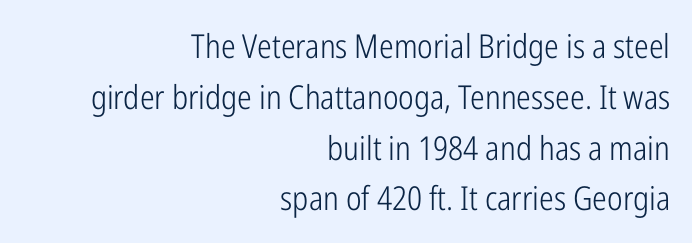
The image shows 33 px light, condensed sans-serif type, upright; set right-aligned, normal line spacing (1.54x), normal letter spacing, not underlined; low stroke contrast and a medium x-height.
